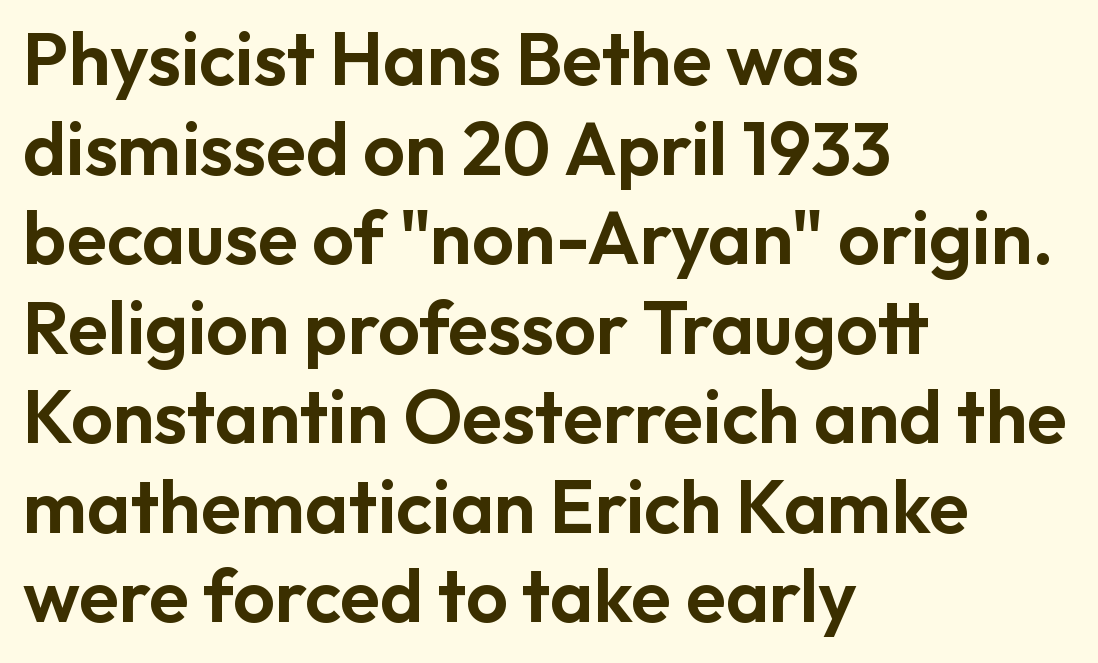
{"serif": "no", "italic": "no", "width": "normal", "stroke_contrast": "low", "x_height": "medium", "monospaced": "no", "underline": "no", "align": "left", "line_spacing_ratio": 1.21, "letter_spacing": "normal", "letter_spacing_em": 0.0, "glyph_px": 74}
